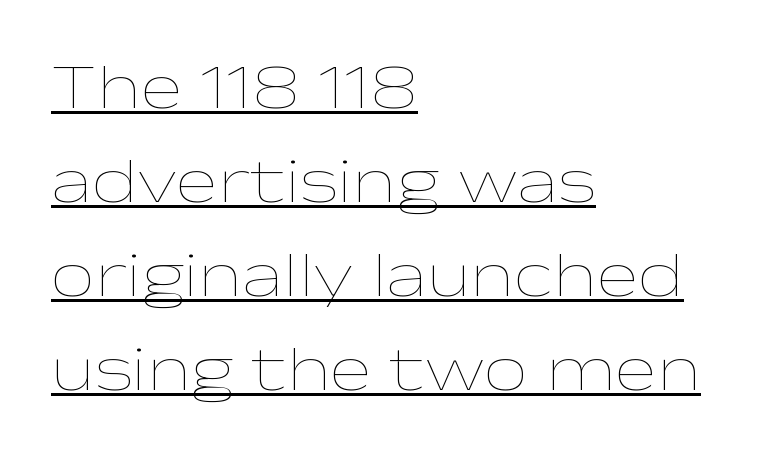
{"italic": "no", "bold": "no", "weight": "thin", "width": "wide", "stroke_contrast": "low", "x_height": "medium", "monospaced": "no", "underline": "yes", "align": "left", "line_spacing": "normal", "line_spacing_ratio": 1.49, "letter_spacing": "normal", "letter_spacing_em": 0.0, "glyph_px": 63}
